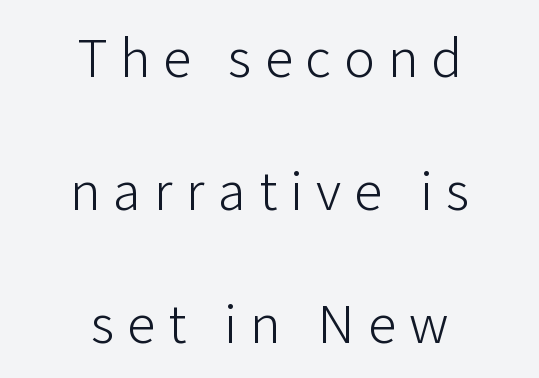
Q: Is the text bold? A: No.
Q: Is the text italic (slanted)? A: No, it is upright.
Q: Is the typeface a serif or a sans-serif typeface? A: Sans-serif.
Q: Is the text underlined? A: No.
Q: How is the paragraph aligned? A: Centered.
Q: Is the spacing between letters normal or unusually wide? A: Unusually wide.
Q: Is the spacing between lines tight, normal or loose? A: Loose.
Q: Width (condensed, normal, or wide)? A: Normal.
Q: Stroke contrast? A: Low.
Q: x-height? A: Medium.
Q: Monospaced? A: No.
